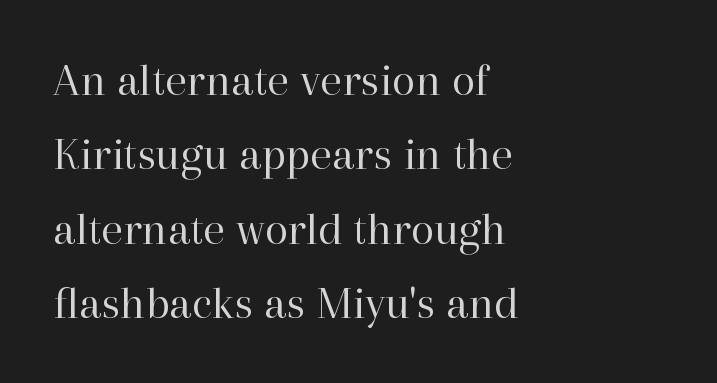
Caption: face not bold, strokes unweighted. Do the characters align in a grid? No, the font is proportional. The text block is weighted toward the left margin, trailing off unevenly rightward. The vertical gap from one line to the next is medium.
